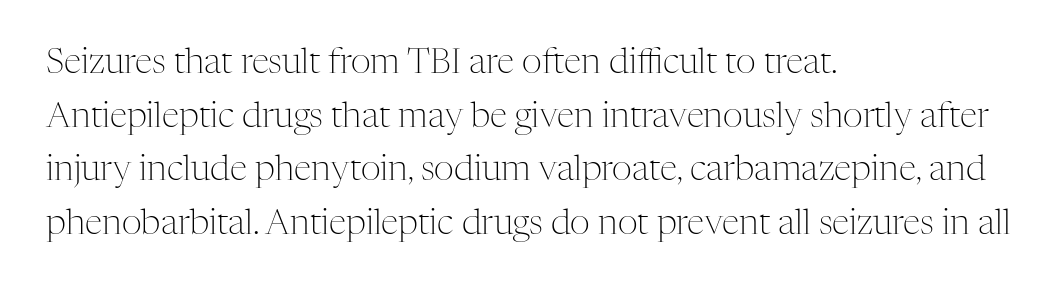
The image shows 35 px light serif type, upright; set left-aligned, normal line spacing (1.53x), normal letter spacing, not underlined; medium stroke contrast and a medium x-height.
